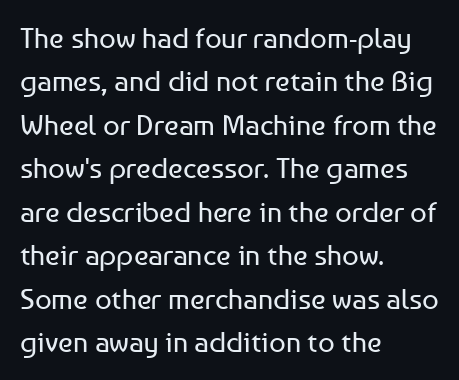
{"serif": "no", "italic": "no", "bold": "no", "weight": "regular", "width": "normal", "stroke_contrast": "low", "x_height": "medium", "monospaced": "no", "underline": "no", "align": "left", "line_spacing": "normal", "line_spacing_ratio": 1.5, "letter_spacing": "normal", "letter_spacing_em": 0.0, "glyph_px": 29}
